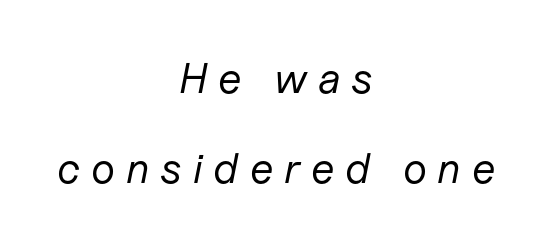
The image shows 43 px regular-weight type, italic (leaning right); set centered, loose line spacing (2.1x), unusually wide letter spacing (+0.25 em), not underlined; low stroke contrast and a medium x-height.
